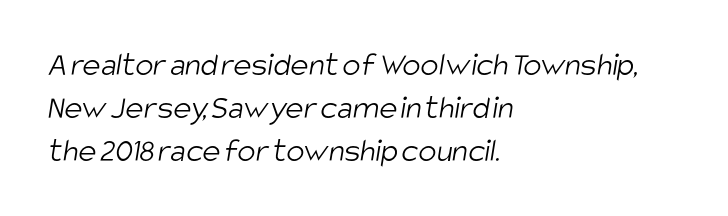
{"serif": "no", "bold": "no", "weight": "light", "width": "condensed", "stroke_contrast": "low", "x_height": "large", "monospaced": "no", "underline": "no", "align": "left", "line_spacing": "normal", "line_spacing_ratio": 1.27, "letter_spacing": "normal", "letter_spacing_em": 0.0, "glyph_px": 34}
